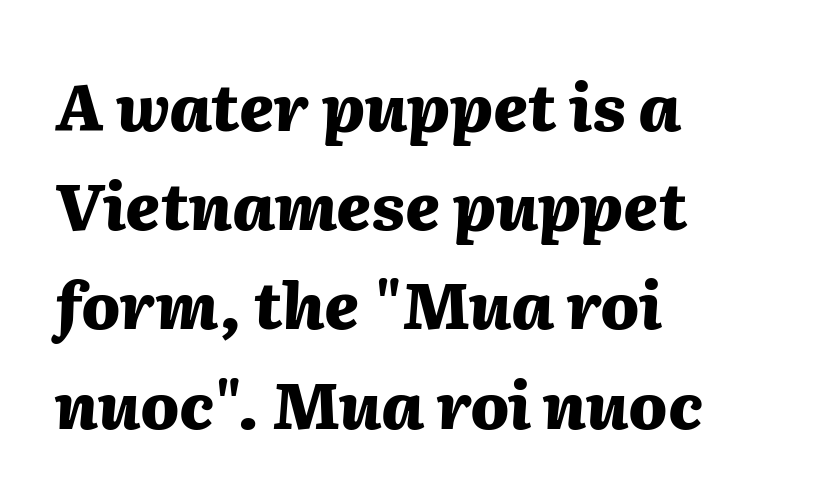
The image shows 64 px heavy type, italic (leaning right); set left-aligned, normal line spacing (1.55x), normal letter spacing, not underlined; medium stroke contrast and a medium x-height.
